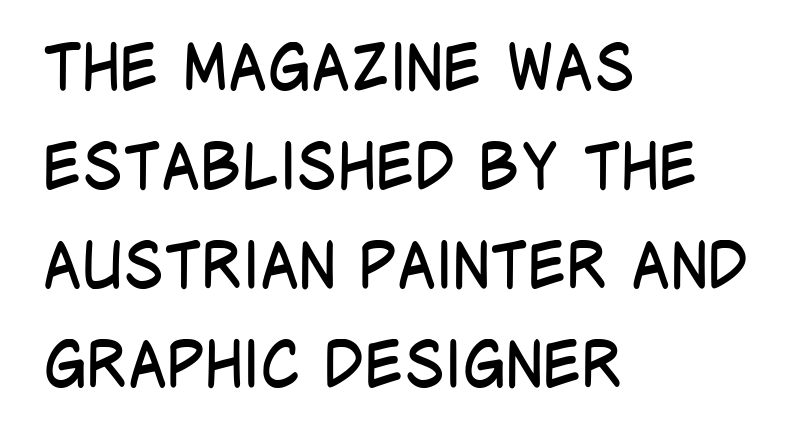
{"serif": "no", "italic": "no", "bold": "no", "weight": "regular", "width": "condensed", "stroke_contrast": "low", "x_height": "large", "monospaced": "no", "underline": "no", "align": "left", "line_spacing": "normal", "line_spacing_ratio": 1.57, "letter_spacing": "normal", "letter_spacing_em": 0.0, "glyph_px": 63}
